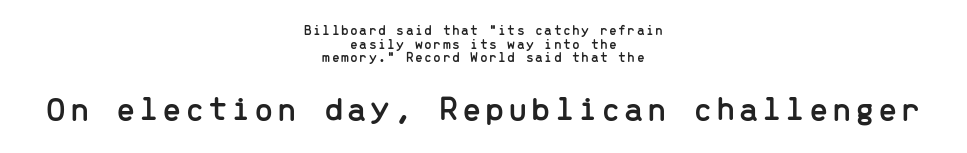
{"serif": "no", "italic": "no", "width": "normal", "stroke_contrast": "low", "x_height": "medium", "monospaced": "yes", "underline": "no", "align": "center", "line_spacing": "tight", "line_spacing_ratio": 0.97, "larger_block": "second", "size_ratio": 2.5, "glyph_px": 35}
